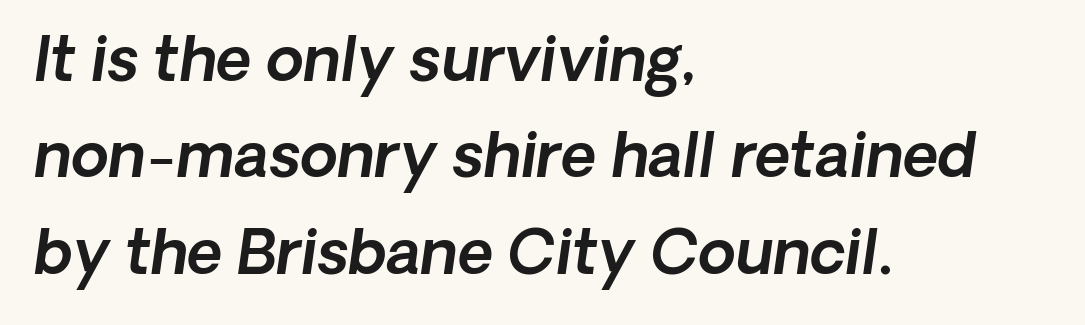
Looks like regular typesetting: each glyph gets only the width it needs. Line starts are locked; line ends wander. The words here are not underlined. Stroke terminals: plain, sans-serif. The gaps between neighbouring characters are ordinary and unremarkable. The line-height multiplier appears to be the usual default.
